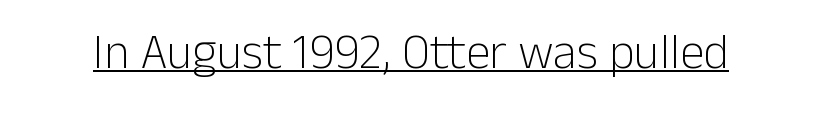
You could not count columns in this text — the font is proportionally spaced. No extra tracking has been applied to these lines. Unlike a traditional serif, this face leaves its strokes unadorned. Posture: straight, roman, zero tilt. Each stroke keeps to a modest, everyday thickness or less. This rendering features underlined lettering.
